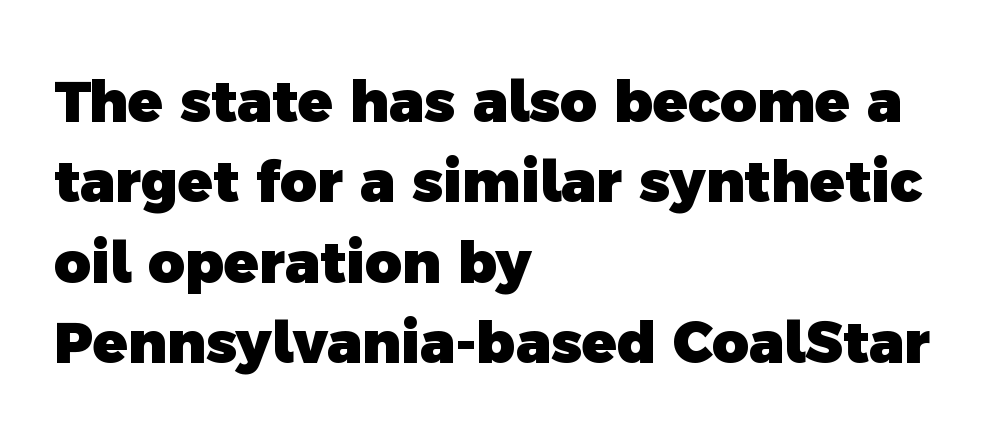
Does the leading feel generous? No, just average. Inter-character spacing is left at the font's built-in metrics. Type style note: lacks serifs. Is this a fixed-width face? No — the glyphs have proportional, varying widths. Notice how the passage keeps a crisp vertical edge on the left only. These lines carry a lot of weight — the face is fully bold.
